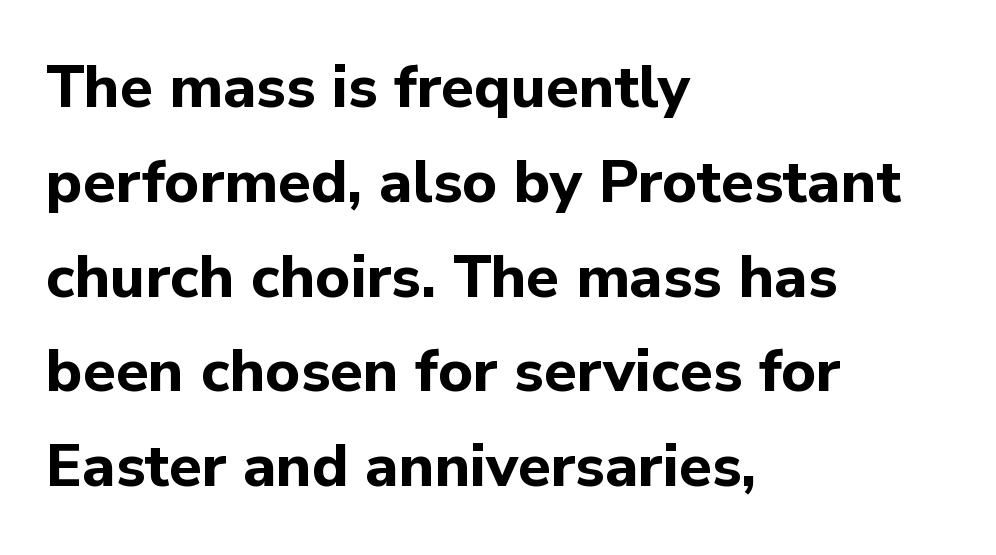
Short note: letters normally spaced. These lines sit exactly where default settings would place them. This is the regular roman posture of the typeface. The face used here is proportionally spaced, like ordinary book or web type. Nope, no serifs anywhere on these letters.
